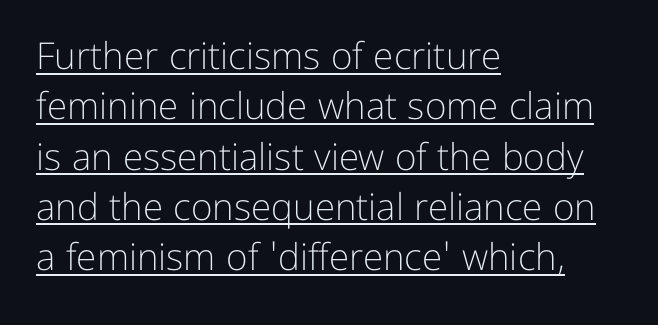
{"serif": "no", "italic": "no", "bold": "no", "weight": "light", "width": "normal", "stroke_contrast": "low", "x_height": "medium", "monospaced": "no", "underline": "yes", "align": "left", "line_spacing": "normal", "line_spacing_ratio": 1.36, "letter_spacing": "normal", "letter_spacing_em": 0.0, "glyph_px": 37}
